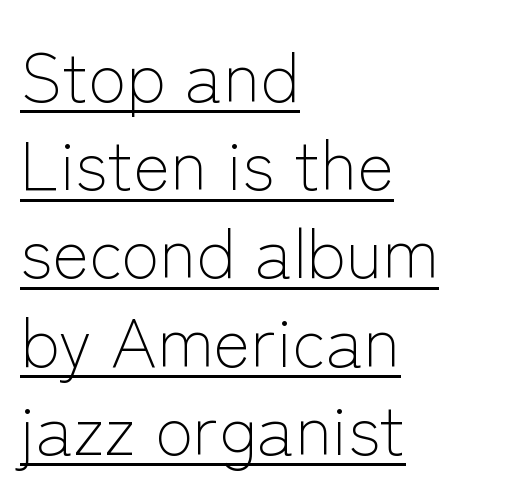
The image shows 70 px light sans-serif type, upright; set left-aligned, normal line spacing (1.26x), normal letter spacing, underlined; low stroke contrast and a medium x-height.
